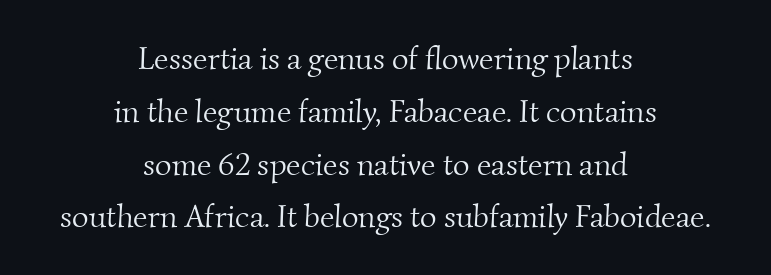
Q: Is the text bold? A: No.
Q: Is the typeface a serif or a sans-serif typeface? A: Serif.
Q: Is the text underlined? A: No.
Q: How is the paragraph aligned? A: Centered.
Q: Is the spacing between letters normal or unusually wide? A: Normal.
Q: Is the spacing between lines tight, normal or loose? A: Normal.
Q: Width (condensed, normal, or wide)? A: Normal.
Q: Stroke contrast? A: Medium.
Q: x-height? A: Small.
Q: Monospaced? A: No.
